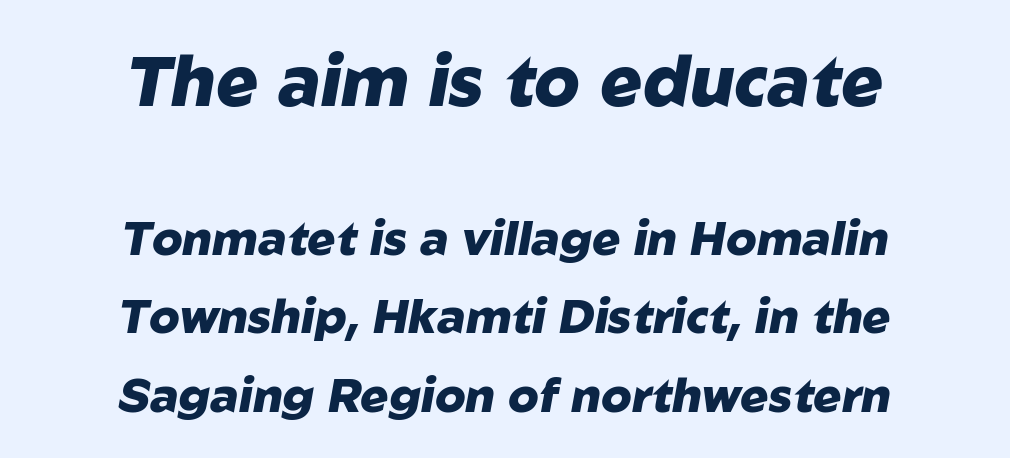
The image shows 70 px heavy type, italic (leaning right); set centered, normal line spacing (1.67x), normal letter spacing, not underlined; the first (top) block is 1.49x larger; low stroke contrast and a medium x-height.
